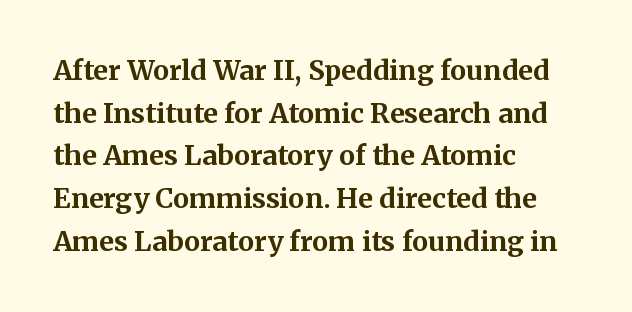
{"italic": "no", "bold": "yes", "underline": "no", "align": "left", "line_spacing": "normal", "line_spacing_ratio": 1.58, "letter_spacing": "normal", "letter_spacing_em": 0.0, "glyph_px": 27}
